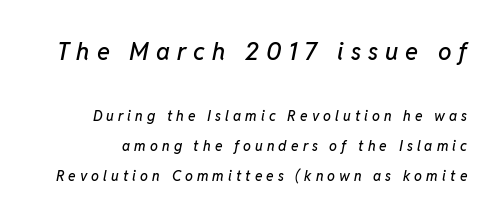
The image shows 24 px text type, italic (leaning right); set loose line spacing (2.15x), unusually wide letter spacing (+0.29 em), not underlined; the first (top) block is 1.71x larger.
